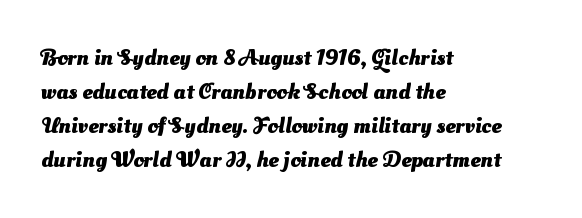
Q: Is the text bold? A: Yes.
Q: Is the text underlined? A: No.
Q: How is the paragraph aligned? A: Left-aligned.
Q: Is the spacing between letters normal or unusually wide? A: Normal.
Q: Is the spacing between lines tight, normal or loose? A: Normal.
